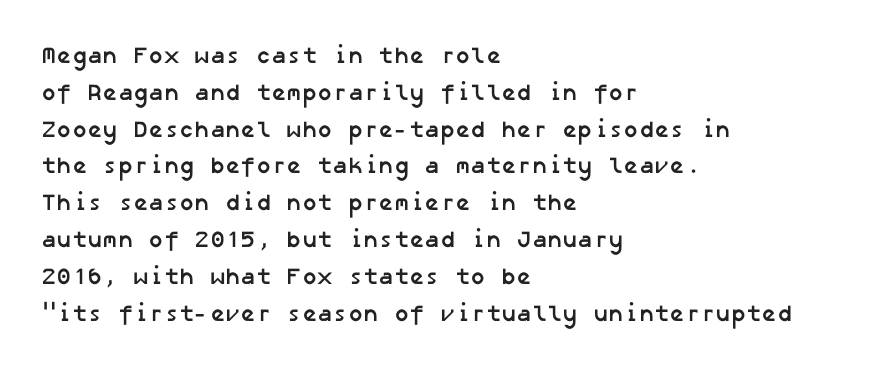
Q: Is the text bold? A: Yes.
Q: Is the text underlined? A: No.
Q: How is the paragraph aligned? A: Left-aligned.
Q: Is the spacing between letters normal or unusually wide? A: Normal.
Q: Is the spacing between lines tight, normal or loose? A: Normal.
